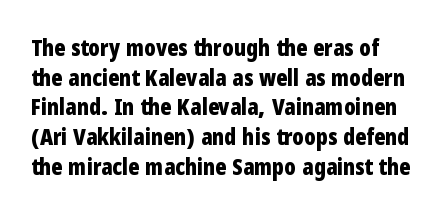
The image shows 23 px bold type, upright; set normal line spacing (1.29x), normal letter spacing, not underlined.
